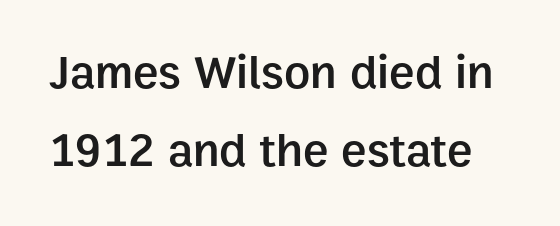
{"serif": "no", "italic": "no", "bold": "semi", "weight": "semibold", "width": "normal", "stroke_contrast": "low", "x_height": "medium", "monospaced": "no", "underline": "no", "line_spacing": "normal", "line_spacing_ratio": 1.63, "letter_spacing": "normal", "letter_spacing_em": 0.0, "glyph_px": 48}
